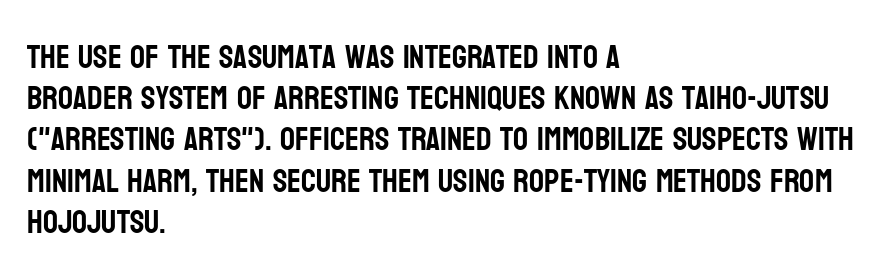
Q: Is the text italic (slanted)? A: No, it is upright.
Q: Is the typeface a serif or a sans-serif typeface? A: Sans-serif.
Q: Is the text underlined? A: No.
Q: How is the paragraph aligned? A: Left-aligned.
Q: Is the spacing between letters normal or unusually wide? A: Normal.
Q: Is the spacing between lines tight, normal or loose? A: Normal.
Q: Width (condensed, normal, or wide)? A: Condensed.
Q: Stroke contrast? A: Low.
Q: x-height? A: Large.
Q: Monospaced? A: No.
